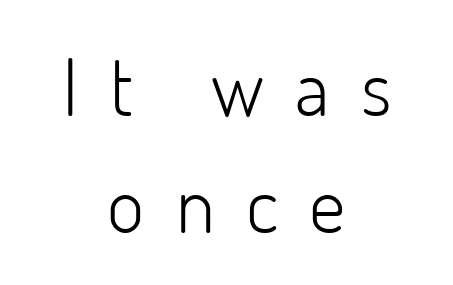
The image shows 80 px light sans-serif type, upright; set centered, normal line spacing (1.46x), unusually wide letter spacing (+0.39 em), not underlined; low stroke contrast and a small x-height.
